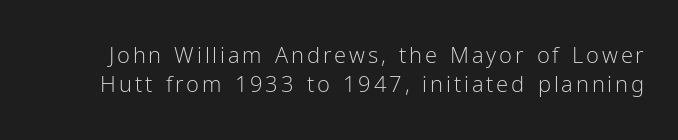
The weight would be labelled regular, book, light, or lighter still. Anything drawn beneath the words? Only blank space. The passage shown stacks its lines at a standard gap. In terms of posture, this sample is upright.
